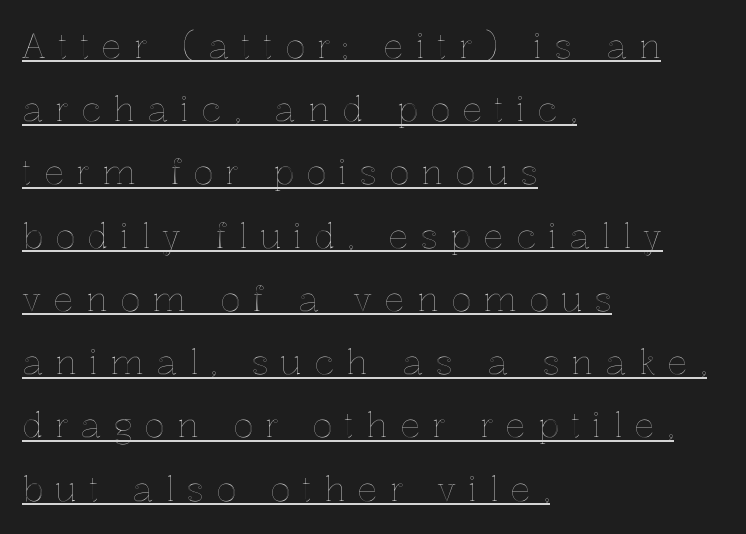
Q: Is the text italic (slanted)? A: No, it is upright.
Q: Is the text underlined? A: Yes.
Q: How is the paragraph aligned? A: Left-aligned.
Q: Is the spacing between letters normal or unusually wide? A: Unusually wide.
Q: Width (condensed, normal, or wide)? A: Normal.
Q: x-height? A: Medium.
Q: Monospaced? A: No.
